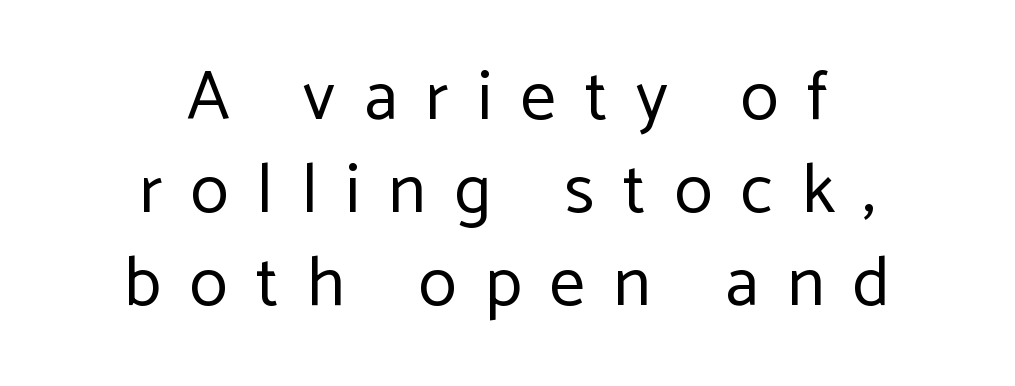
Layout note: lines centered. It's the straight-up-and-down kind of type. Descender tails drop into unmarked territory. A typesetter would call this heavily tracked-out type.
